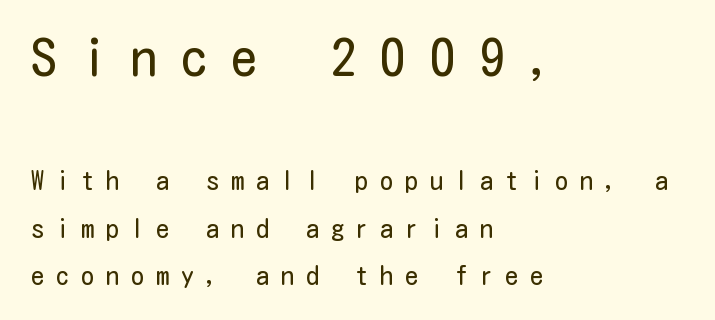
{"serif": "no", "italic": "no", "bold": "no", "weight": "regular", "width": "condensed", "stroke_contrast": "low", "x_height": "medium", "underline": "no", "align": "left", "line_spacing_ratio": 1.82, "letter_spacing": "wide", "letter_spacing_em": 0.46, "larger_block": "first", "size_ratio": 2.0, "glyph_px": 52}
